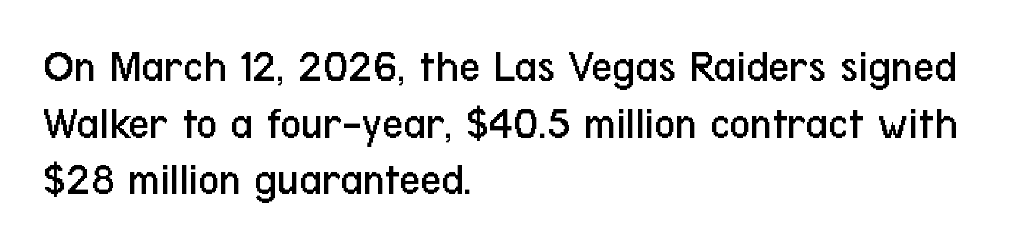
Q: Is the text bold? A: No.
Q: Is the text italic (slanted)? A: No, it is upright.
Q: Is the typeface a serif or a sans-serif typeface? A: Sans-serif.
Q: Is the text underlined? A: No.
Q: How is the paragraph aligned? A: Left-aligned.
Q: Is the spacing between letters normal or unusually wide? A: Normal.
Q: Width (condensed, normal, or wide)? A: Condensed.
Q: Stroke contrast? A: Low.
Q: x-height? A: Medium.
Q: Monospaced? A: No.
